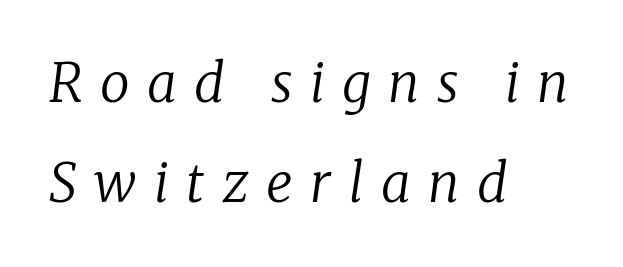
{"serif": "yes", "italic": "yes", "lean": "right", "slant_degrees": 8, "bold": "no", "weight": "regular", "width": "normal", "stroke_contrast": "low", "x_height": "medium", "monospaced": "no", "underline": "no", "align": "left", "line_spacing_ratio": 1.89, "letter_spacing": "wide", "letter_spacing_em": 0.33, "glyph_px": 53}
